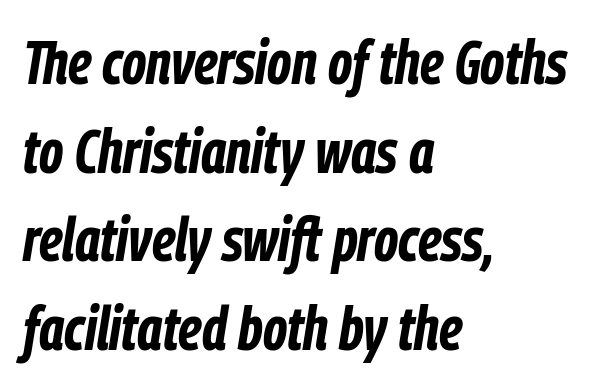
{"italic": "yes", "lean": "right", "slant_degrees": 9, "bold": "yes", "weight": "bold", "width": "condensed", "stroke_contrast": "low", "x_height": "medium", "monospaced": "no", "underline": "no", "align": "left", "line_spacing": "normal", "line_spacing_ratio": 1.43, "letter_spacing": "normal", "letter_spacing_em": 0.0, "glyph_px": 62}
